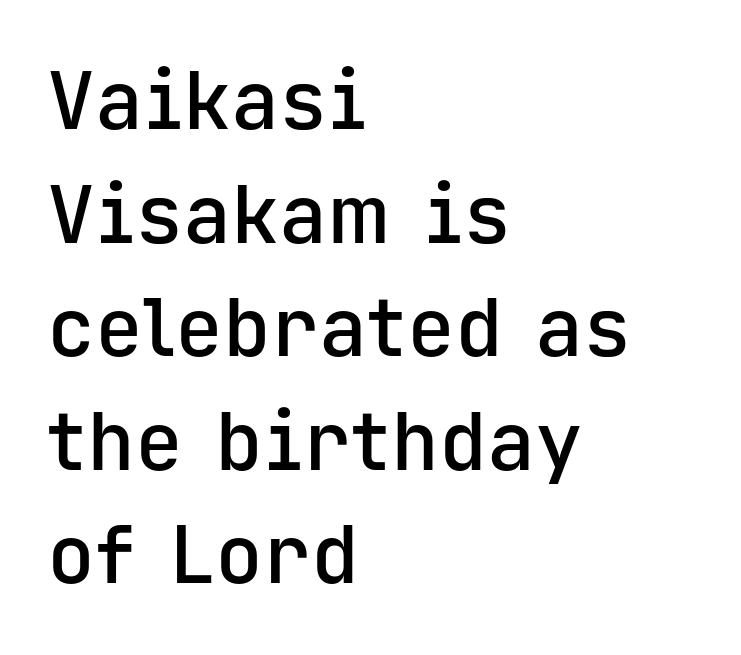
Quick note: not italic, upright. Type without underlining. This sample has the even, mechanical cadence of fixed-width lettering. Tracking value appears to be zero — textbook default spacing. The paragraph shown leans on its left margin.
